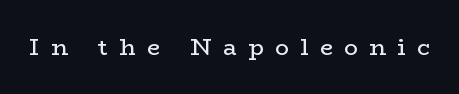
Q: Is the text bold? A: No.
Q: Is the text italic (slanted)? A: No, it is upright.
Q: Is the text underlined? A: No.
Q: Is the spacing between letters normal or unusually wide? A: Unusually wide.
